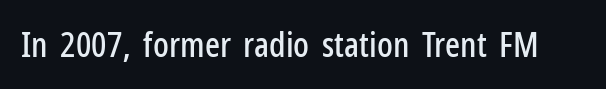
{"serif": "no", "italic": "no", "width": "condensed", "stroke_contrast": "low", "x_height": "medium", "monospaced": "no", "underline": "no", "letter_spacing": "normal", "letter_spacing_em": 0.0, "glyph_px": 35}
